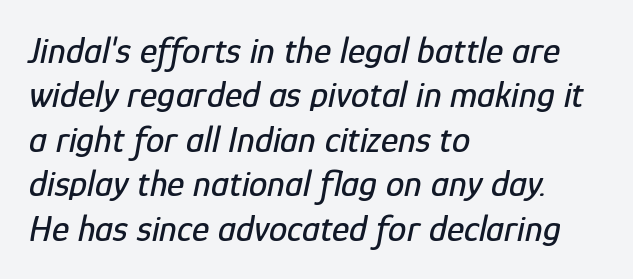
{"italic": "yes", "lean": "right", "slant_degrees": 12, "width": "condensed", "stroke_contrast": "low", "x_height": "medium", "monospaced": "no", "underline": "no", "align": "left", "line_spacing_ratio": 1.2, "letter_spacing": "normal", "letter_spacing_em": 0.0, "glyph_px": 37}
